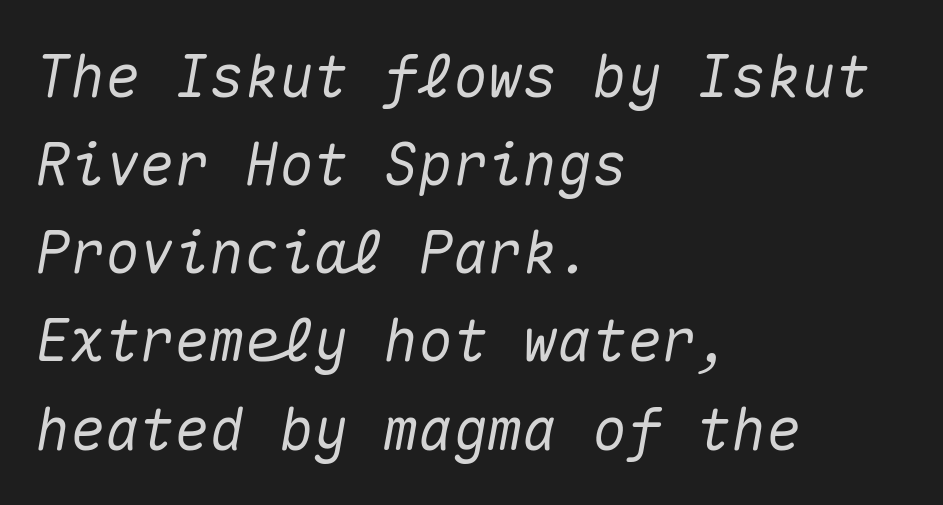
Q: Is the text italic (slanted)? A: Yes, it leans right by about 10 degrees.
Q: Is the text underlined? A: No.
Q: How is the paragraph aligned? A: Left-aligned.
Q: Is the spacing between letters normal or unusually wide? A: Normal.
Q: Is the spacing between lines tight, normal or loose? A: Normal.
Q: Width (condensed, normal, or wide)? A: Normal.
Q: Stroke contrast? A: Medium.
Q: x-height? A: Medium.
Q: Monospaced? A: Yes.
